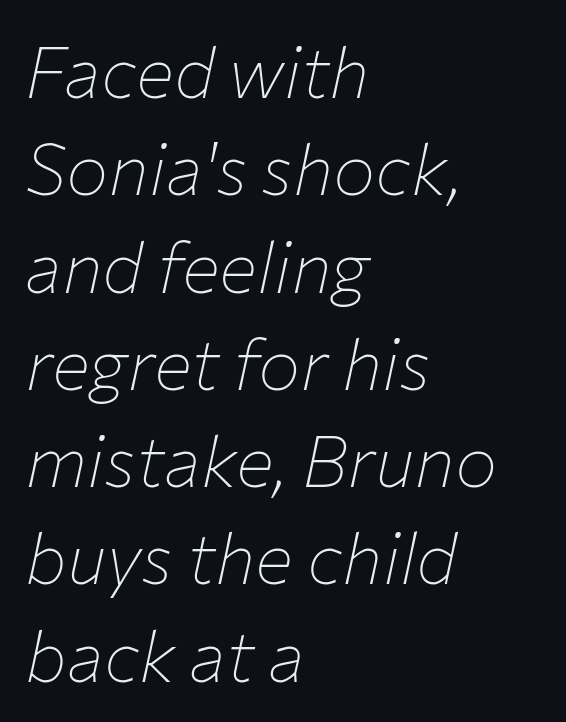
The image shows 71 px thin type, italic (leaning right); set left-aligned, normal line spacing (1.37x), normal letter spacing, not underlined; low stroke contrast and a medium x-height.
